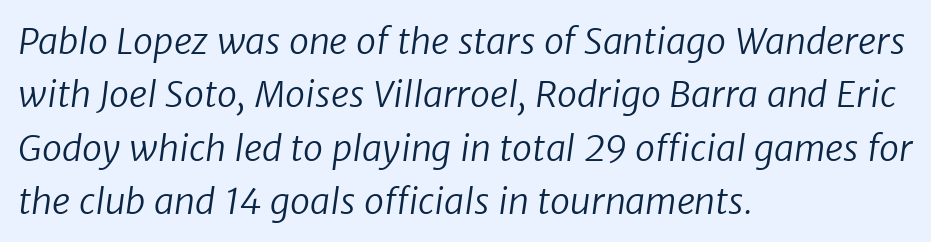
The image shows 36 px regular-weight sans-serif type; set left-aligned, normal line spacing (1.48x), normal letter spacing, not underlined; low stroke contrast and a medium x-height.
